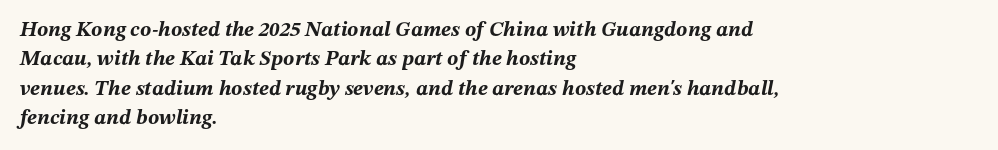
The image shows 21 px bold type, italic (leaning right); set left-aligned, normal line spacing (1.4x), normal letter spacing, not underlined.
